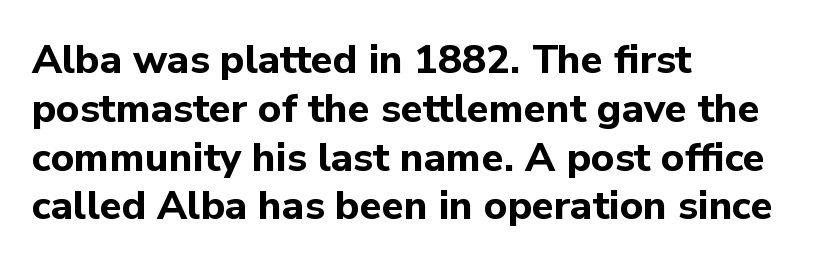
{"serif": "no", "italic": "no", "bold": "yes", "weight": "bold", "width": "normal", "stroke_contrast": "low", "x_height": "medium", "monospaced": "no", "underline": "no", "align": "left", "line_spacing_ratio": 1.22, "letter_spacing": "normal", "letter_spacing_em": 0.0, "glyph_px": 40}
